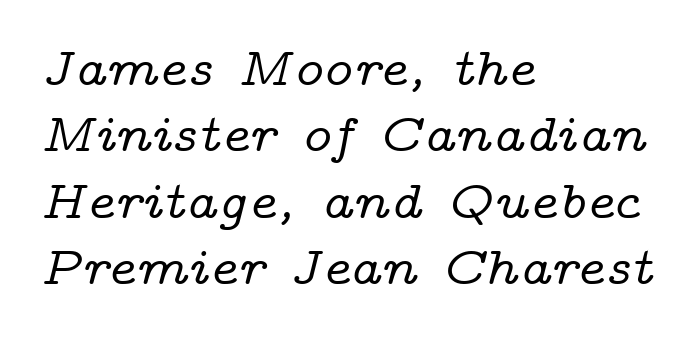
Default kerning and tracking; the words read as compact shapes. Looking at the ascenders, they clearly lean. Character widths vary here, with narrow letters taking less room than wide ones. To sum up the face: it has serifs. Unmarked baselines from the first word to the last. The paragraph shown leans on its left margin.
